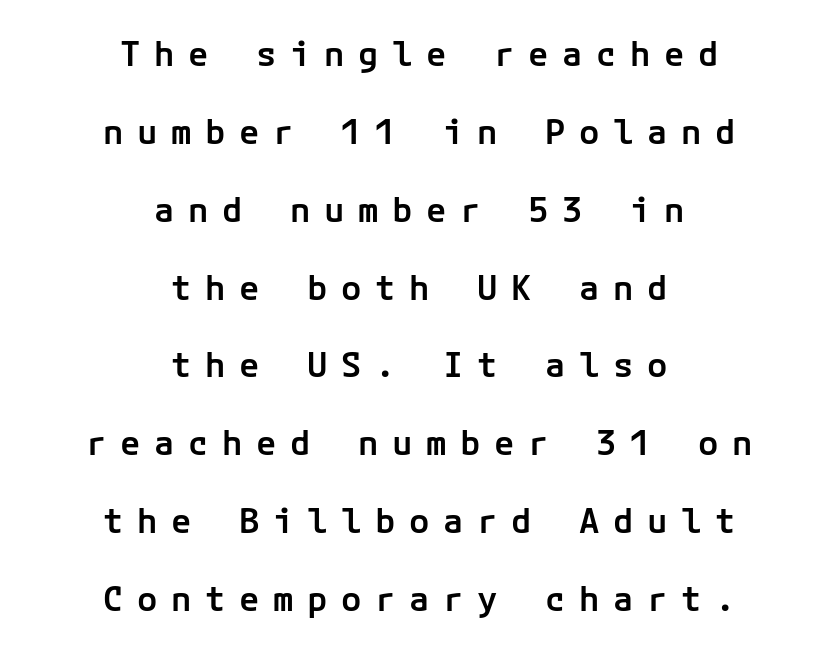
{"serif": "no", "italic": "no", "bold": "semi", "weight": "semibold", "width": "normal", "stroke_contrast": "low", "x_height": "medium", "underline": "no", "align": "center", "line_spacing": "loose", "line_spacing_ratio": 2.29, "letter_spacing": "wide", "letter_spacing_em": 0.4, "glyph_px": 34}
